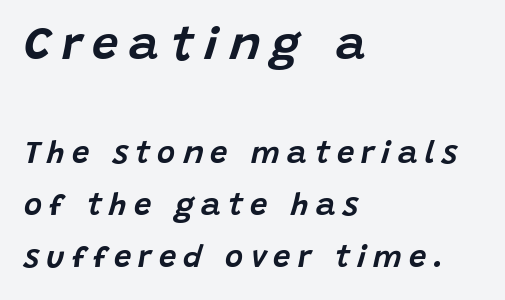
{"italic": "yes", "lean": "right", "slant_degrees": 15, "width": "normal", "stroke_contrast": "low", "x_height": "large", "monospaced": "no", "underline": "no", "align": "left", "line_spacing": "normal", "line_spacing_ratio": 1.67, "letter_spacing": "wide", "letter_spacing_em": 0.23, "larger_block": "first", "size_ratio": 1.52, "glyph_px": 47}
